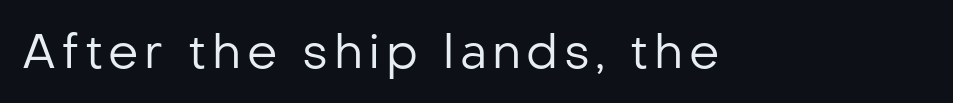
{"serif": "no", "italic": "no", "bold": "no", "weight": "regular", "width": "normal", "stroke_contrast": "low", "x_height": "medium", "monospaced": "no", "underline": "no", "glyph_px": 48}
